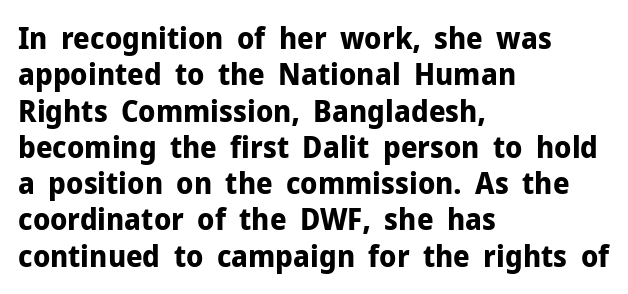
{"serif": "no", "italic": "no", "bold": "yes", "weight": "bold", "width": "normal", "stroke_contrast": "low", "x_height": "medium", "monospaced": "no", "underline": "no", "align": "left", "line_spacing_ratio": 1.21, "letter_spacing": "normal", "letter_spacing_em": 0.0, "glyph_px": 30}
